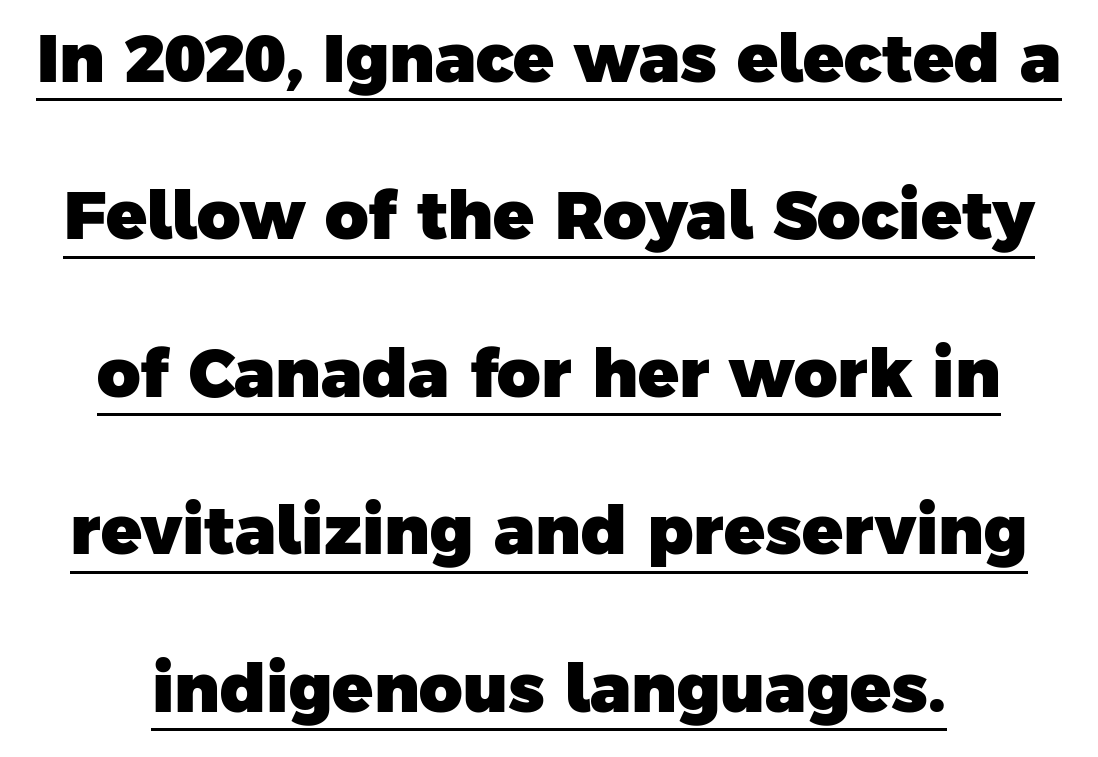
The image shows 67 px heavy sans-serif type; set loose line spacing (2.35x), normal letter spacing, underlined; low stroke contrast and a medium x-height.
